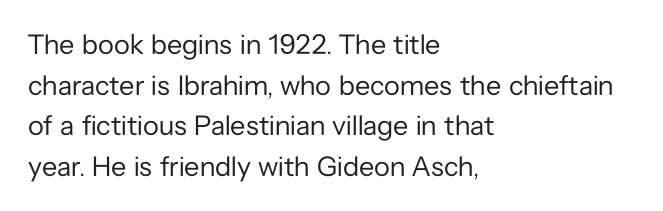
Q: Is the text bold? A: No.
Q: Is the text italic (slanted)? A: No, it is upright.
Q: Is the typeface a serif or a sans-serif typeface? A: Sans-serif.
Q: Is the text underlined? A: No.
Q: How is the paragraph aligned? A: Left-aligned.
Q: Is the spacing between letters normal or unusually wide? A: Normal.
Q: Is the spacing between lines tight, normal or loose? A: Normal.
Q: Width (condensed, normal, or wide)? A: Normal.
Q: Stroke contrast? A: Low.
Q: x-height? A: Medium.
Q: Monospaced? A: No.
